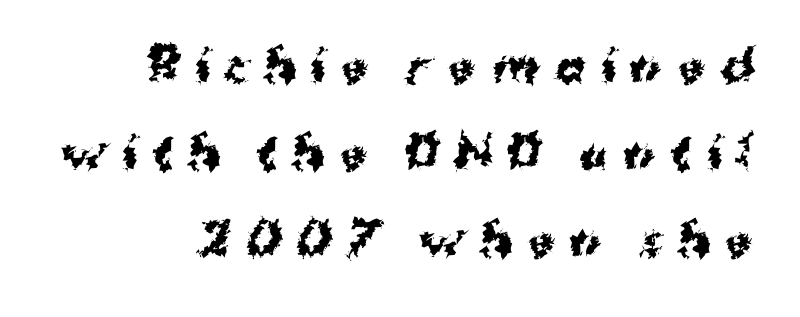
Q: Is the text bold? A: Yes.
Q: Is the text italic (slanted)? A: Yes.
Q: Is the typeface a serif or a sans-serif typeface? A: Sans-serif.
Q: Is the text underlined? A: No.
Q: How is the paragraph aligned? A: Right-aligned.
Q: Is the spacing between letters normal or unusually wide? A: Unusually wide.
Q: Is the spacing between lines tight, normal or loose? A: Loose.
Q: Width (condensed, normal, or wide)? A: Normal.
Q: Stroke contrast? A: Medium.
Q: x-height? A: Medium.
Q: Monospaced? A: No.
